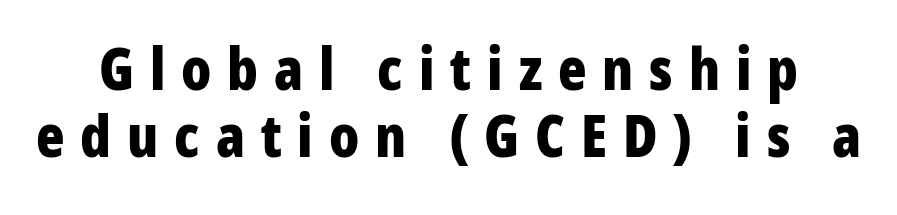
The image shows 59 px bold, condensed sans-serif type, upright; set tight line spacing (1.13x), unusually wide letter spacing (+0.27 em), not underlined; low stroke contrast and a medium x-height.
